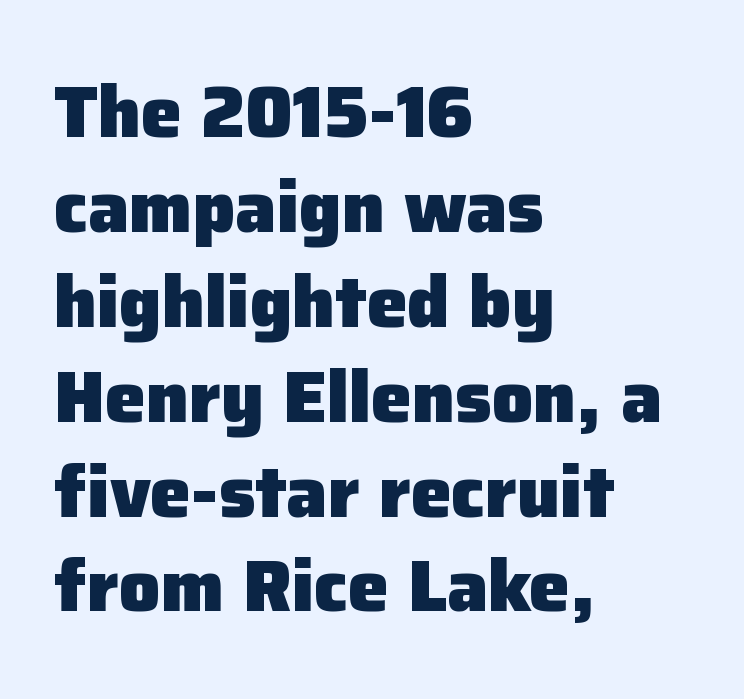
The image shows 73 px heavy sans-serif type, upright; set left-aligned, normal line spacing (1.3x), normal letter spacing, not underlined; low stroke contrast and a medium x-height.
